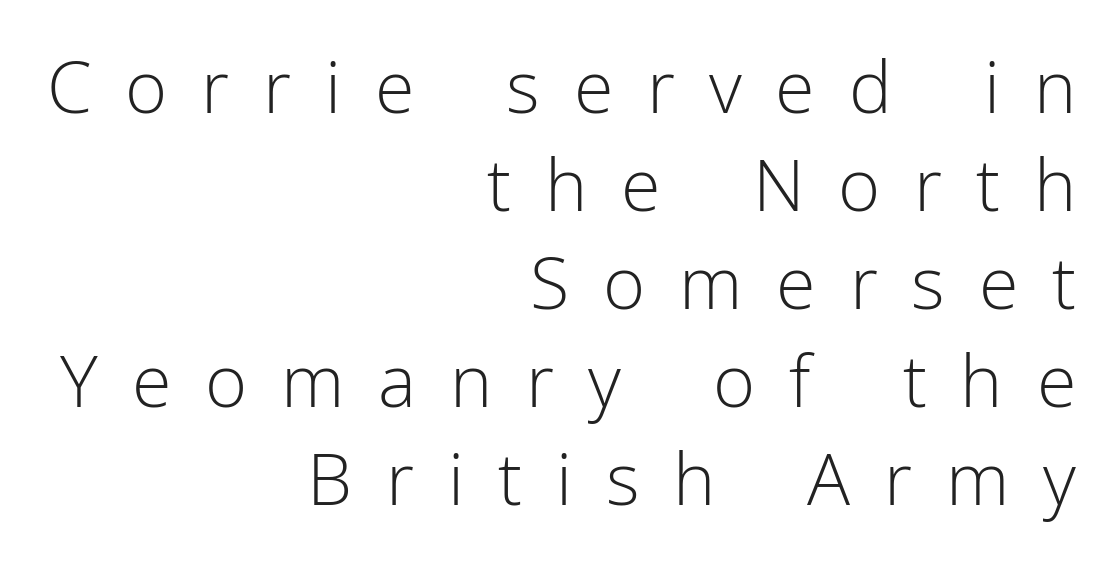
{"serif": "no", "italic": "no", "bold": "no", "weight": "light", "width": "normal", "stroke_contrast": "low", "x_height": "medium", "monospaced": "no", "underline": "no", "align": "right", "line_spacing": "normal", "line_spacing_ratio": 1.36, "letter_spacing": "wide", "letter_spacing_em": 0.47, "glyph_px": 72}
